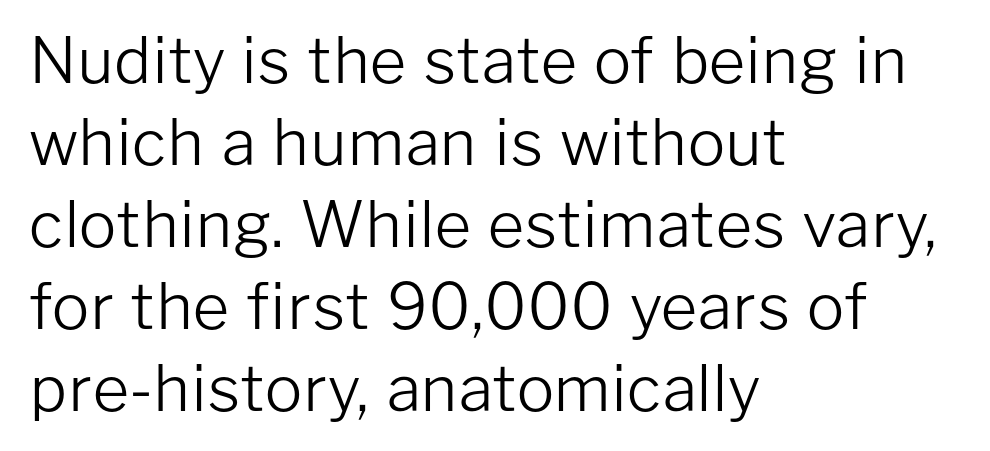
Inter-character spacing is left at the font's built-in metrics. Think of a printed novel: that variable character pitch is what you see here. Vertically, the passage feels balanced, rows spaced as you'd expect. The strokes are not fattened; the text isn't bold. Short and long lines alike share a common starting point at left.
